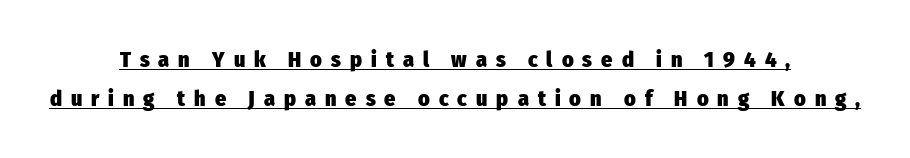
Does a line run under the words? Yes, clearly. Quick note: not italic, upright. Typeset on center — no edge is straight. Characters follow at a spacing far wider than the type designer built in.
